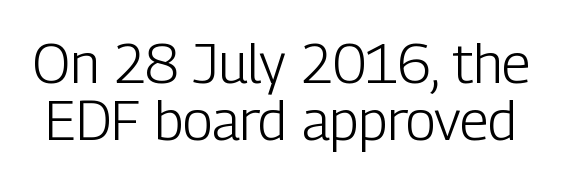
When letters stand straight like this, we call the style roman or upright. Do the characters align in a grid? No, the font is proportional. Just letters on the line, the space beneath them empty. The rendering shows plain stroke endings on the letterforms — a sans-serif design. Honestly, the rows look squashed on top of each other.
